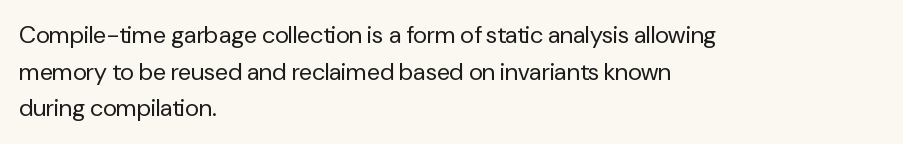
The image shows 24 px text type, upright; set left-aligned, normal line spacing (1.53x), normal letter spacing, not underlined.
